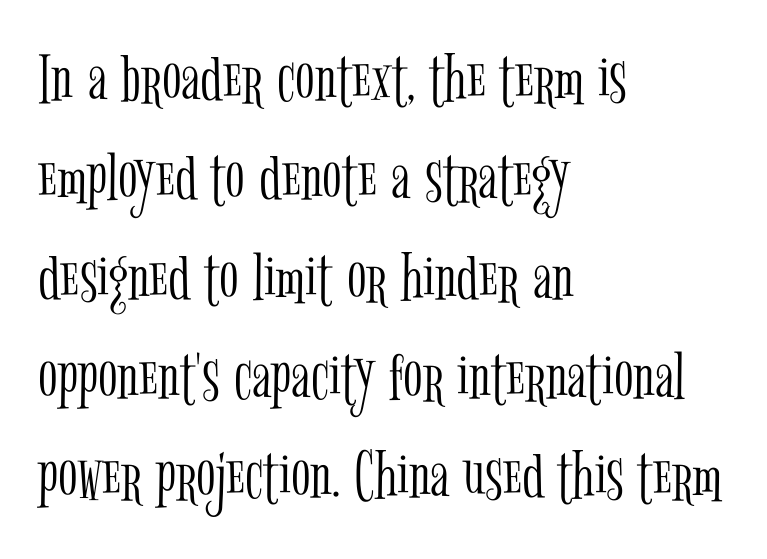
Q: Is the text bold? A: No.
Q: Is the text italic (slanted)? A: No, it is upright.
Q: Is the typeface a serif or a sans-serif typeface? A: Serif.
Q: Is the text underlined? A: No.
Q: How is the paragraph aligned? A: Left-aligned.
Q: Is the spacing between letters normal or unusually wide? A: Normal.
Q: Is the spacing between lines tight, normal or loose? A: Normal.
Q: Width (condensed, normal, or wide)? A: Condensed.
Q: Stroke contrast? A: Low.
Q: x-height? A: Medium.
Q: Monospaced? A: No.
